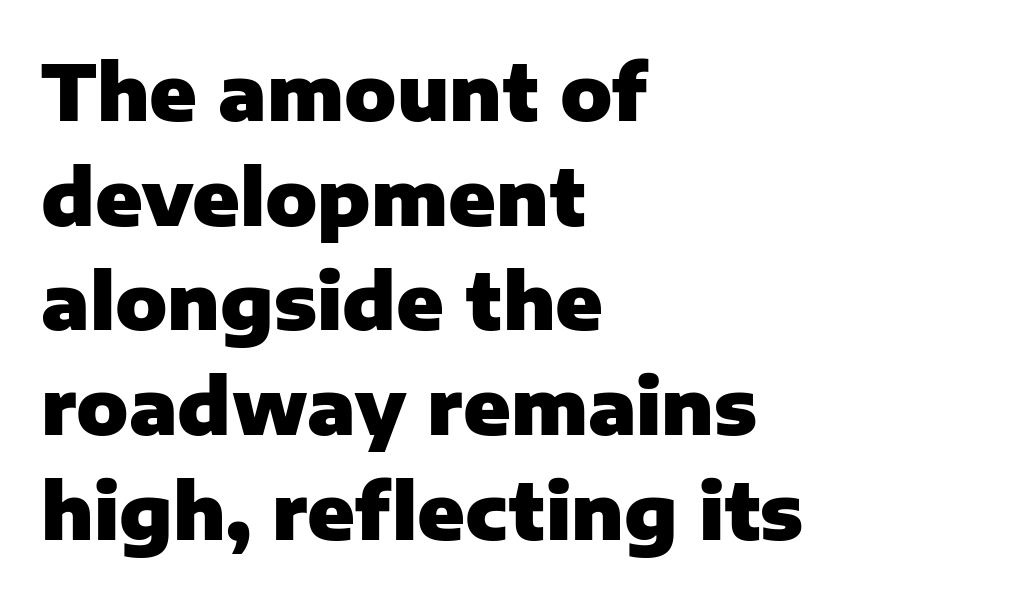
Q: Is the text bold? A: Yes.
Q: Is the text italic (slanted)? A: No, it is upright.
Q: Is the typeface a serif or a sans-serif typeface? A: Sans-serif.
Q: Is the text underlined? A: No.
Q: How is the paragraph aligned? A: Left-aligned.
Q: Is the spacing between letters normal or unusually wide? A: Normal.
Q: Is the spacing between lines tight, normal or loose? A: Normal.
Q: Width (condensed, normal, or wide)? A: Normal.
Q: Stroke contrast? A: Low.
Q: x-height? A: Medium.
Q: Monospaced? A: No.
